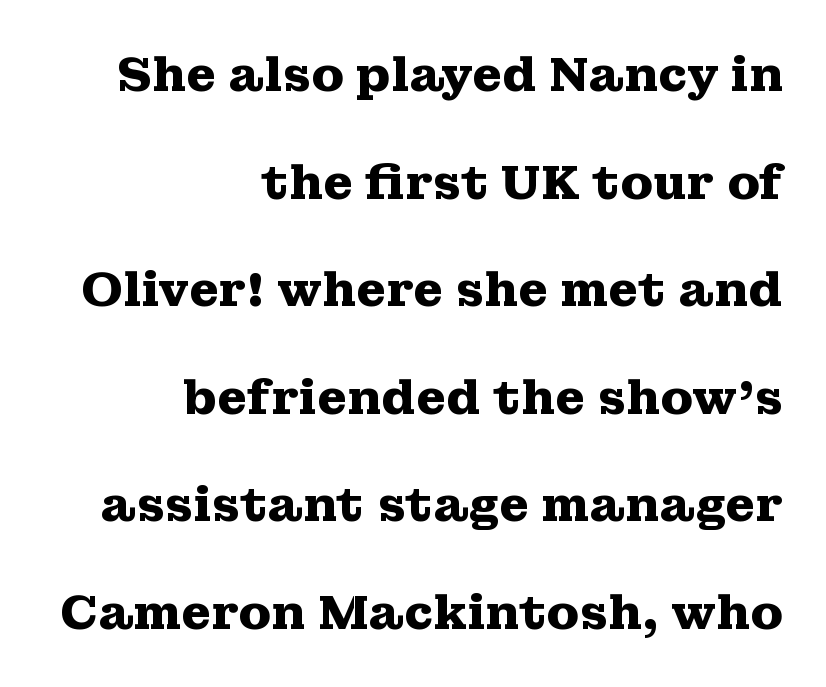
Q: Is the text bold? A: Yes.
Q: Is the text italic (slanted)? A: No, it is upright.
Q: Is the typeface a serif or a sans-serif typeface? A: Serif.
Q: Is the text underlined? A: No.
Q: How is the paragraph aligned? A: Right-aligned.
Q: Is the spacing between letters normal or unusually wide? A: Normal.
Q: Is the spacing between lines tight, normal or loose? A: Loose.
Q: Width (condensed, normal, or wide)? A: Wide.
Q: Stroke contrast? A: Medium.
Q: x-height? A: Medium.
Q: Monospaced? A: No.
